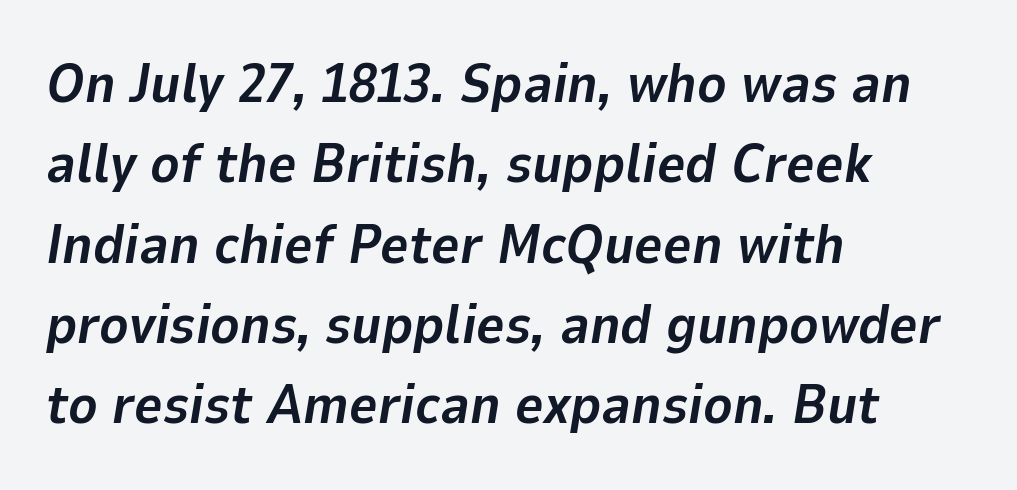
Q: Is the text bold? A: Yes.
Q: Is the text italic (slanted)? A: Yes, it leans right by about 9 degrees.
Q: Is the text underlined? A: No.
Q: How is the paragraph aligned? A: Left-aligned.
Q: Is the spacing between letters normal or unusually wide? A: Normal.
Q: Is the spacing between lines tight, normal or loose? A: Normal.
Q: Width (condensed, normal, or wide)? A: Normal.
Q: Stroke contrast? A: Low.
Q: x-height? A: Medium.
Q: Monospaced? A: No.
